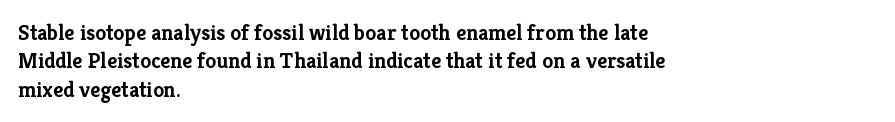
This is the regular roman posture of the typeface. The lines in this sample share a left origin and differ only in where they stop. Standard letterfit; no display-style spreading of the glyphs. Heavy-handed strokes throughout: this text is bold. The space directly below the letters is spotless.
